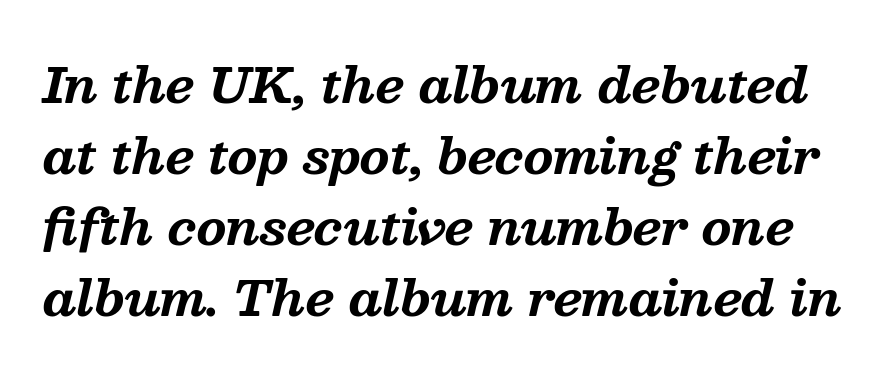
Yep, that's italic — everything's leaning. You could call the tracking neutral — neither tight nor loose. This sample uses a serif face. Thick stems and heavy bowls — unmistakably bold. Quick note: interline space is typical.
